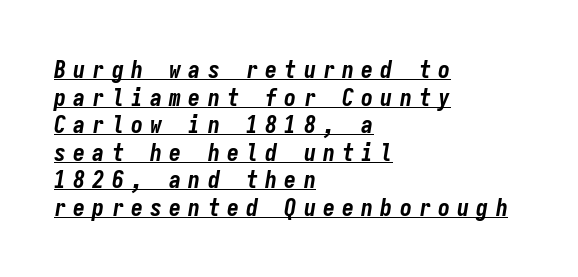
The image shows 24 px bold type, italic (leaning right); set left-aligned, tight line spacing (1.15x), unusually wide letter spacing (+0.3 em), underlined.
